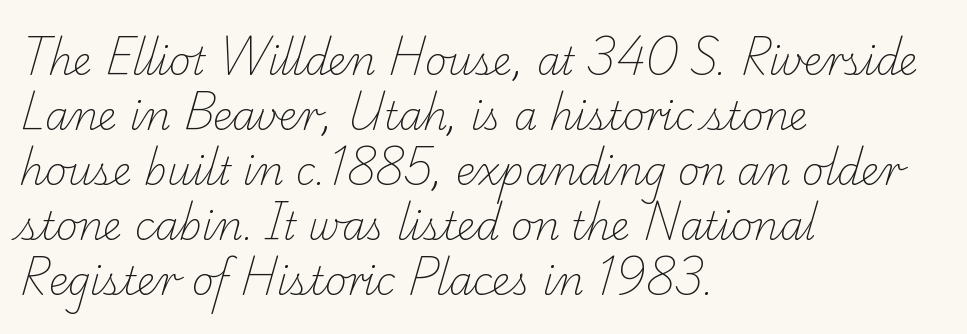
Lines of text with bare space underneath. Default kerning and tracking; the words read as compact shapes. The font is comparable to plain body text, perhaps lighter. Regarding leading, the lines here are spaced in the standard way. Think of a printed novel: that variable character pitch is what you see here.
